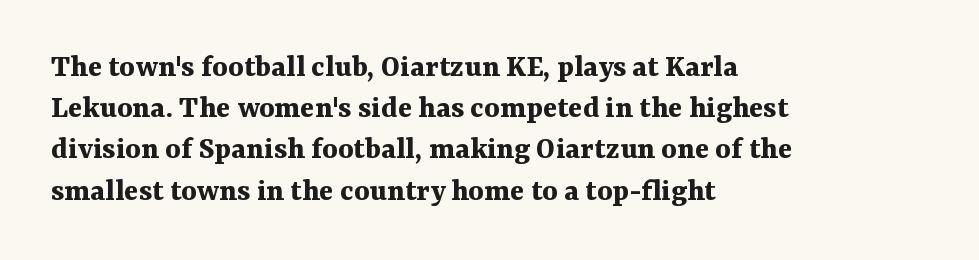
Q: Is the text bold? A: Yes.
Q: Is the text italic (slanted)? A: No, it is upright.
Q: Is the typeface a serif or a sans-serif typeface? A: Serif.
Q: Is the text underlined? A: No.
Q: How is the paragraph aligned? A: Left-aligned.
Q: Is the spacing between letters normal or unusually wide? A: Normal.
Q: Is the spacing between lines tight, normal or loose? A: Normal.
Q: Width (condensed, normal, or wide)? A: Normal.
Q: Stroke contrast? A: Medium.
Q: x-height? A: Medium.
Q: Monospaced? A: No.
